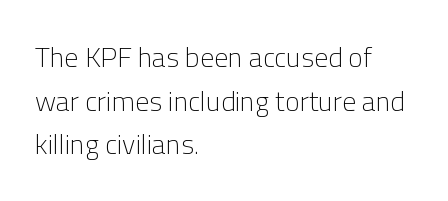
{"serif": "no", "italic": "no", "bold": "no", "weight": "light", "width": "normal", "stroke_contrast": "low", "x_height": "medium", "monospaced": "no", "underline": "no", "align": "left", "line_spacing": "normal", "line_spacing_ratio": 1.56, "letter_spacing": "normal", "letter_spacing_em": 0.0, "glyph_px": 28}
